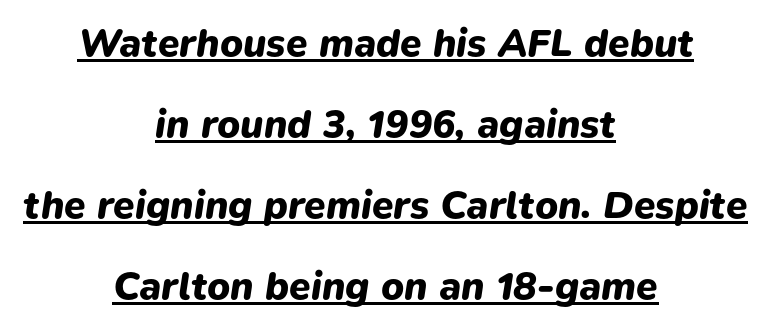
In terms of leading, this rendering errs on the spacious side. The string is rendered with underlining switched on. Between one letter and the next there's only the usual sliver of space. The glyphs have the mass of a bold cut. Compared with ordinary roman type, these characters are visibly tilted. Layout note: lines centered.
